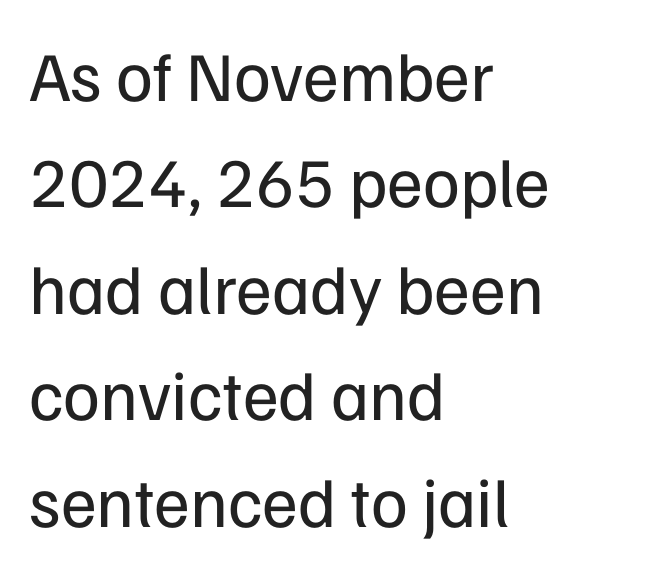
The image shows 70 px regular-weight sans-serif type, upright; set left-aligned, normal line spacing (1.52x), normal letter spacing, not underlined; low stroke contrast and a medium x-height.
